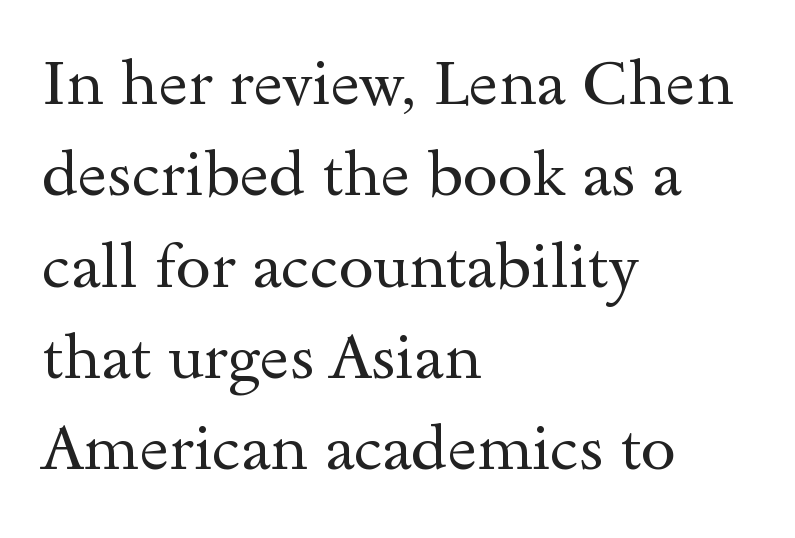
These lines are rendered in a variable-pitch font. Weight: not bold — regular or lighter. Glance below the letters and you will spot only blank space. The space between consecutive lines is moderate.
